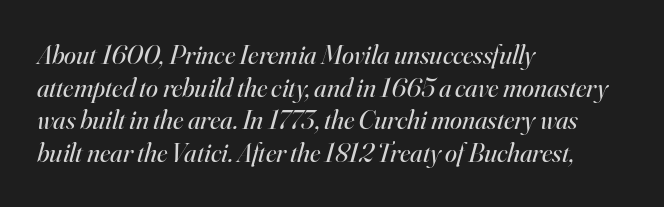
{"italic": "yes", "lean": "right", "slant_degrees": 16, "bold": "no", "underline": "no", "align": "left", "line_spacing_ratio": 1.21, "letter_spacing": "normal", "letter_spacing_em": 0.0, "glyph_px": 27}
